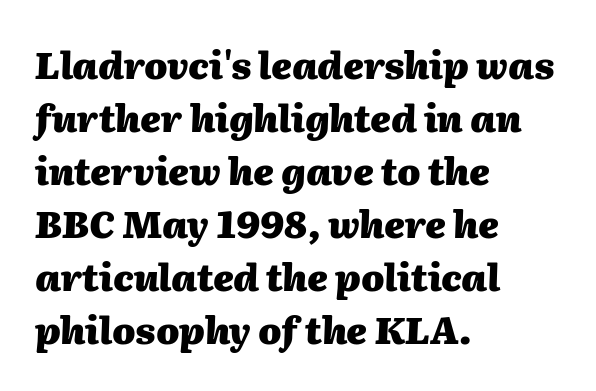
{"italic": "yes", "lean": "right", "slant_degrees": 2, "bold": "yes", "weight": "heavy", "width": "normal", "stroke_contrast": "medium", "x_height": "medium", "monospaced": "no", "underline": "no", "align": "left", "line_spacing": "normal", "line_spacing_ratio": 1.43, "letter_spacing": "normal", "letter_spacing_em": 0.0, "glyph_px": 37}
